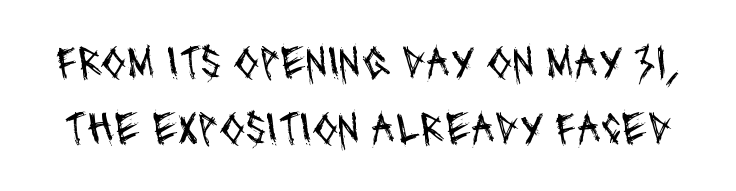
The image shows 47 px regular-weight, condensed sans-serif type; set normal line spacing (1.41x), normal letter spacing, not underlined; medium stroke contrast and a large x-height.
